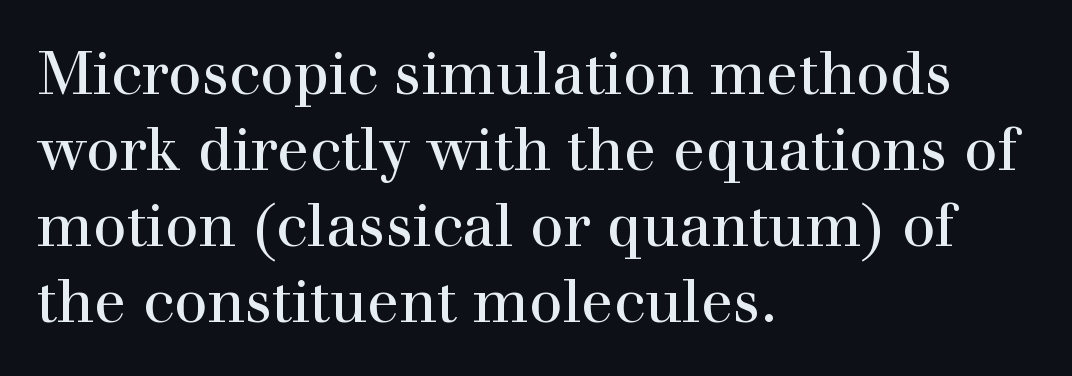
The image shows 59 px regular-weight serif type, upright; set left-aligned, normal line spacing (1.29x), normal letter spacing, not underlined; high stroke contrast and a medium x-height.
